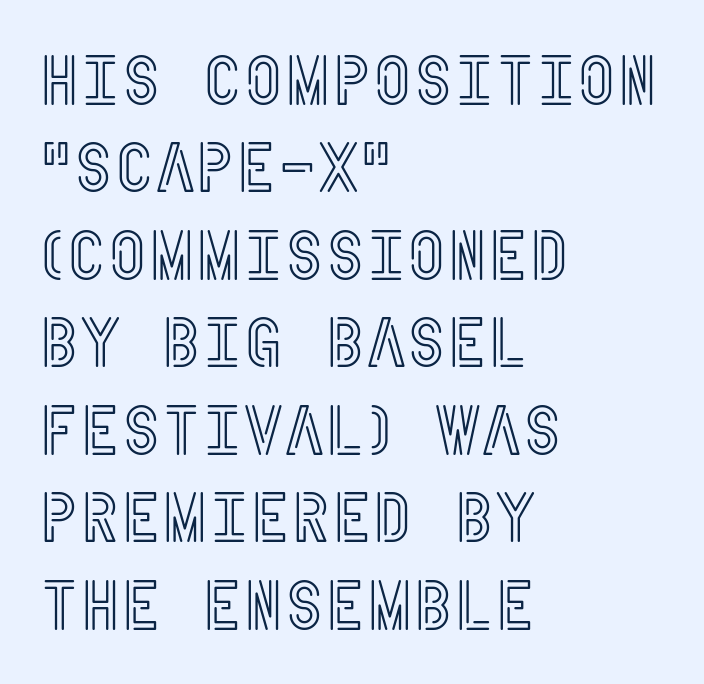
{"italic": "no", "width": "condensed", "x_height": "large", "underline": "no", "align": "left", "line_spacing": "normal", "line_spacing_ratio": 1.25, "letter_spacing": "normal", "letter_spacing_em": 0.0, "glyph_px": 70}
